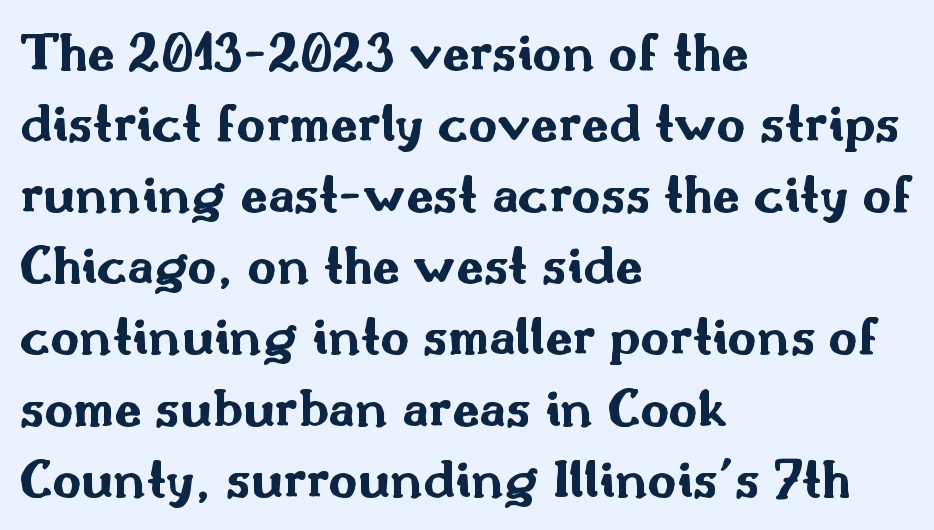
Q: Is the text bold? A: Yes.
Q: Is the text italic (slanted)? A: No, it is upright.
Q: Is the typeface a serif or a sans-serif typeface? A: Sans-serif.
Q: Is the text underlined? A: No.
Q: How is the paragraph aligned? A: Left-aligned.
Q: Is the spacing between letters normal or unusually wide? A: Normal.
Q: Is the spacing between lines tight, normal or loose? A: Normal.
Q: Width (condensed, normal, or wide)? A: Wide.
Q: Stroke contrast? A: Medium.
Q: x-height? A: Small.
Q: Monospaced? A: No.
